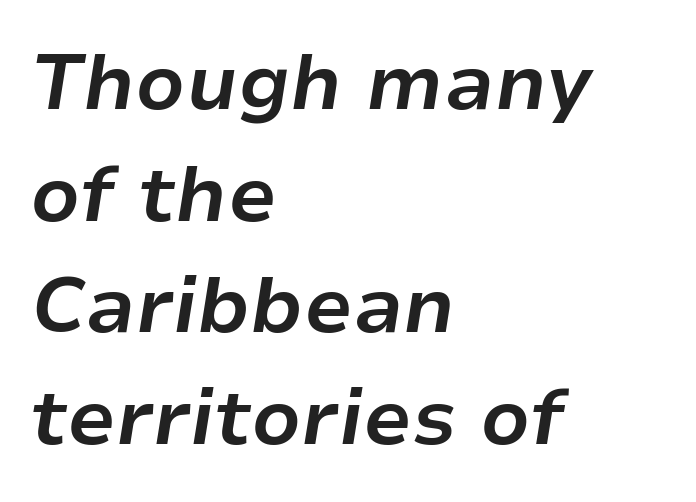
Q: Is the text bold? A: Yes.
Q: Is the text italic (slanted)? A: Yes, it leans right by about 9 degrees.
Q: Is the text underlined? A: No.
Q: How is the paragraph aligned? A: Left-aligned.
Q: Is the spacing between letters normal or unusually wide? A: Normal.
Q: Is the spacing between lines tight, normal or loose? A: Normal.
Q: Width (condensed, normal, or wide)? A: Normal.
Q: Stroke contrast? A: Low.
Q: x-height? A: Medium.
Q: Monospaced? A: No.
